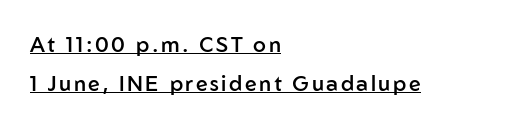
The image shows 21 px text type, upright; set left-aligned, line spacing 1.84x, underlined.
